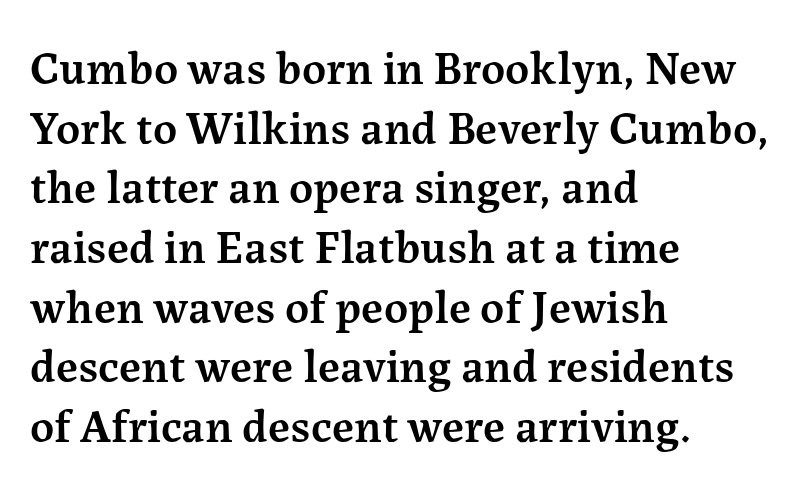
Q: Is the text bold? A: Semi-bold.
Q: Is the text italic (slanted)? A: No, it is upright.
Q: Is the typeface a serif or a sans-serif typeface? A: Serif.
Q: Is the text underlined? A: No.
Q: How is the paragraph aligned? A: Left-aligned.
Q: Is the spacing between letters normal or unusually wide? A: Normal.
Q: Is the spacing between lines tight, normal or loose? A: Normal.
Q: Width (condensed, normal, or wide)? A: Normal.
Q: Stroke contrast? A: Medium.
Q: x-height? A: Medium.
Q: Monospaced? A: No.
